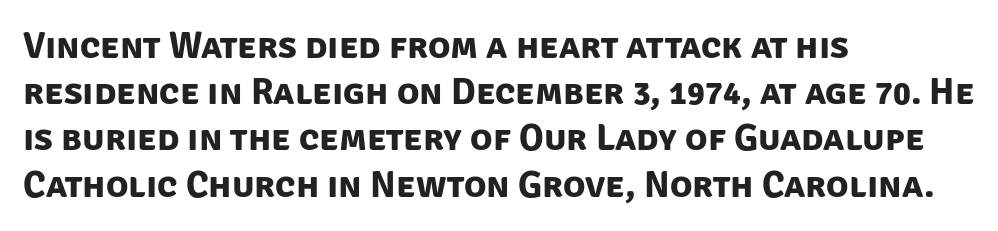
{"serif": "no", "bold": "yes", "weight": "bold", "width": "normal", "stroke_contrast": "low", "x_height": "large", "monospaced": "no", "underline": "no", "align": "left", "line_spacing": "normal", "line_spacing_ratio": 1.25, "letter_spacing": "normal", "letter_spacing_em": 0.0, "glyph_px": 37}
